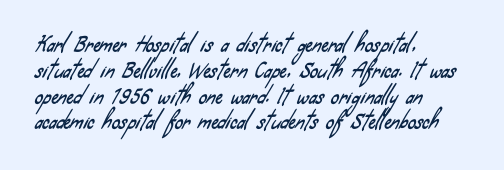
The lines are quadded left. Students, note that the glyphs here touch the page at normal intervals. The zone under the glyphs is completely vacant. The lines sit at an ordinary, default distance from one another.
